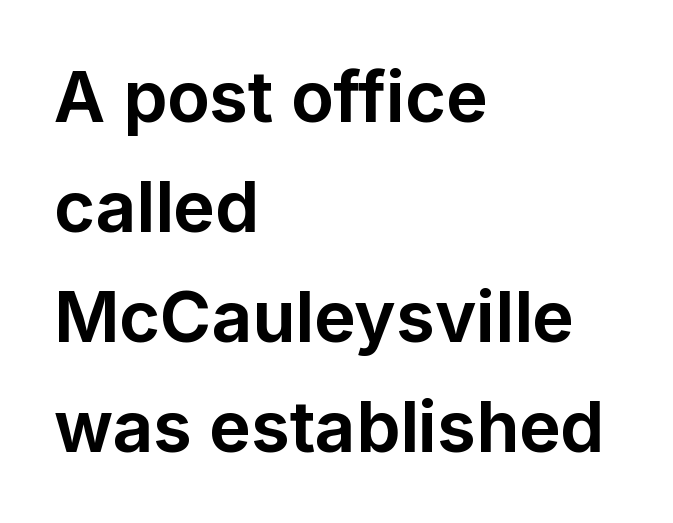
Q: Is the text bold? A: Yes.
Q: Is the text italic (slanted)? A: No, it is upright.
Q: Is the typeface a serif or a sans-serif typeface? A: Sans-serif.
Q: Is the text underlined? A: No.
Q: How is the paragraph aligned? A: Left-aligned.
Q: Is the spacing between letters normal or unusually wide? A: Normal.
Q: Is the spacing between lines tight, normal or loose? A: Normal.
Q: Width (condensed, normal, or wide)? A: Normal.
Q: Stroke contrast? A: Low.
Q: x-height? A: Medium.
Q: Monospaced? A: No.
